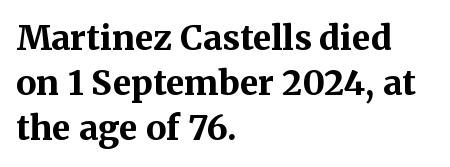
The image shows 34 px bold serif type, upright; set left-aligned, normal line spacing (1.33x), normal letter spacing, not underlined; medium stroke contrast and a medium x-height.
